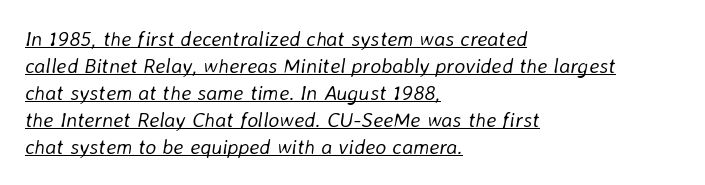
{"italic": "yes", "lean": "right", "slant_degrees": 8, "bold": "no", "underline": "yes", "align": "left", "line_spacing": "normal", "line_spacing_ratio": 1.28, "letter_spacing": "normal", "letter_spacing_em": 0.0, "glyph_px": 21}
